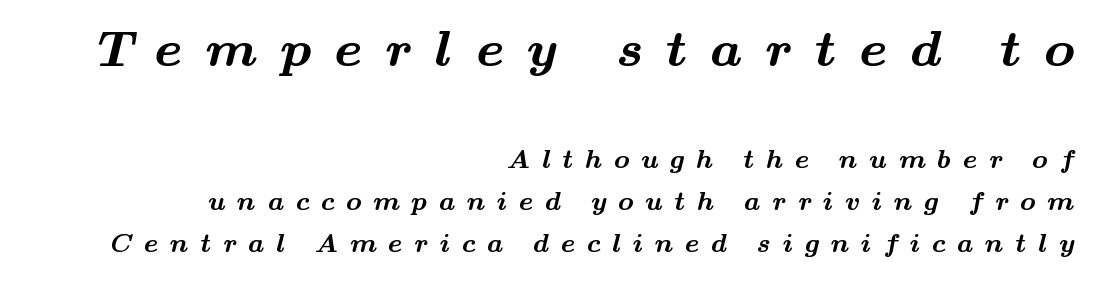
The glyphs are unaccompanied by any horizontal stroke below them. Proportional: the letters do not fall into vertical columns. Look at the stroke-to-counter ratio: heavy, a bold. Which of the two is more prominent by size? The first, at the top.
